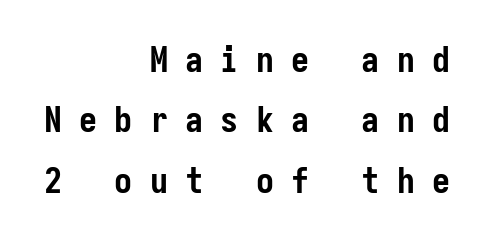
The image shows 36 px semibold, condensed sans-serif type, upright, monospaced; set right-aligned, normal line spacing (1.68x), unusually wide letter spacing (+0.48 em), not underlined; low stroke contrast and a medium x-height.
